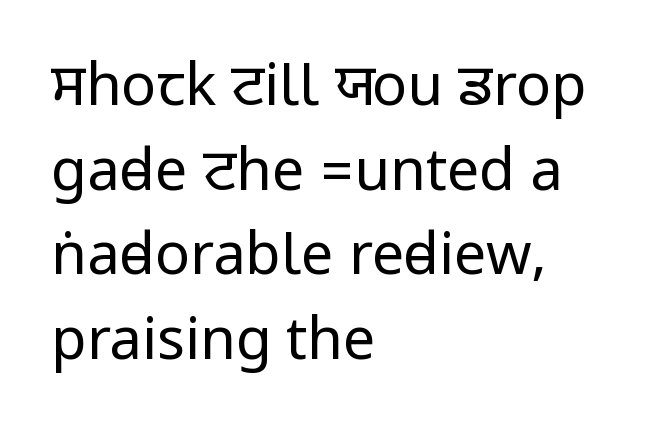
The image shows 58 px regular-weight, condensed sans-serif type, upright; set left-aligned, normal line spacing (1.46x), normal letter spacing, not underlined; low stroke contrast.
